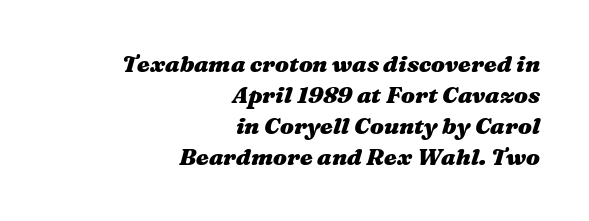
The image shows 23 px bold type, italic (leaning right); set right-aligned, normal line spacing (1.35x), normal letter spacing, not underlined.
